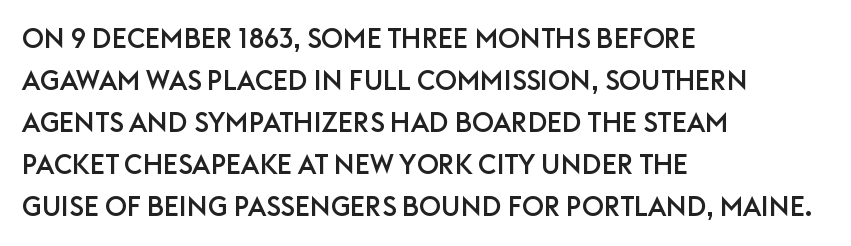
The image shows 27 px text type, upright; set left-aligned, normal line spacing (1.56x), normal letter spacing, not underlined.
